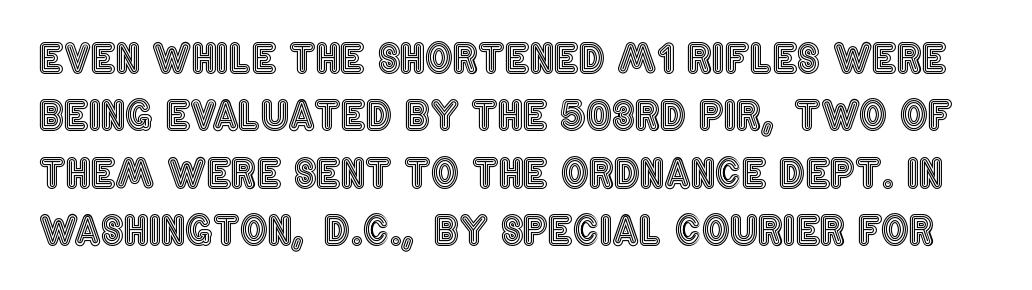
Varying glyph widths throughout — classic text-font behaviour. Spacing between characters is what you'd get straight out of the box. Notice how descenders clear the ascenders below comfortably — that's standard leading. Every stem runs plumb, perpendicular to the baseline. Underline: absent.
